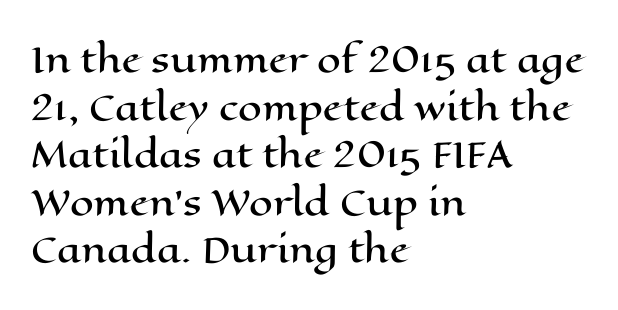
The image shows 34 px wide type, upright; set left-aligned, normal line spacing (1.4x), normal letter spacing, not underlined; high stroke contrast and a medium x-height.
